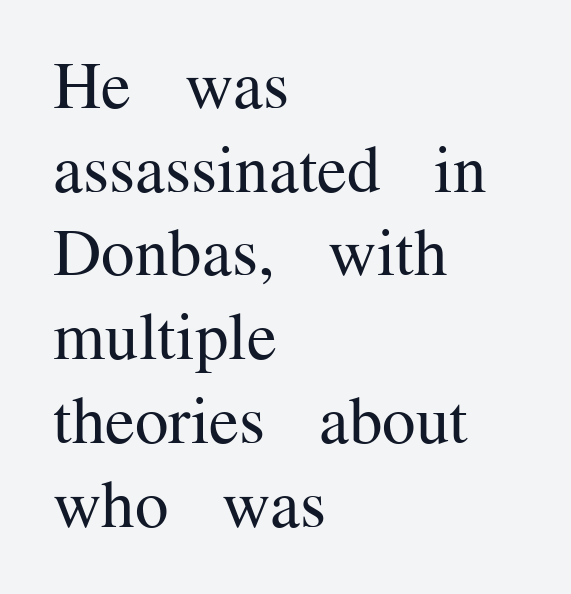
The image shows 67 px regular-weight serif type, upright; set left-aligned, normal line spacing (1.25x), normal letter spacing, not underlined; medium stroke contrast and a medium x-height.
